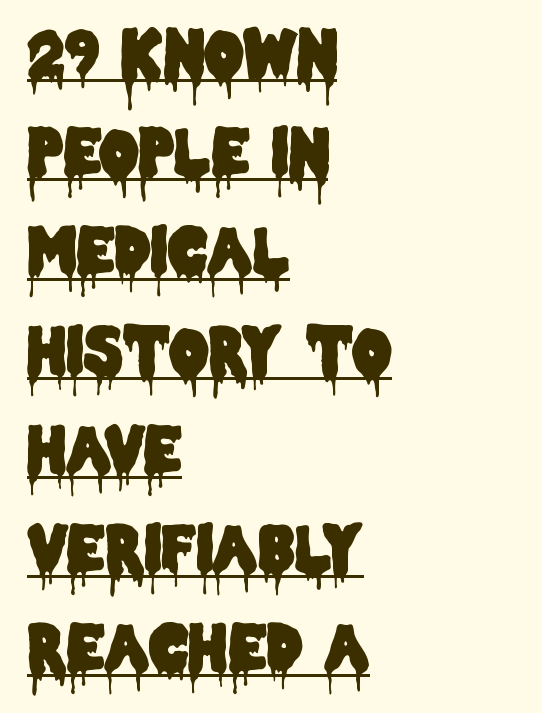
{"serif": "no", "italic": "no", "width": "condensed", "stroke_contrast": "low", "x_height": "large", "monospaced": "no", "underline": "yes", "align": "left", "line_spacing": "normal", "line_spacing_ratio": 1.6, "letter_spacing": "normal", "letter_spacing_em": 0.0, "glyph_px": 62}
